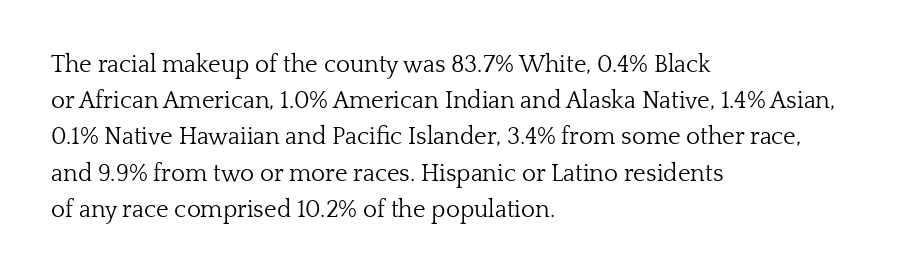
Q: Is the text bold? A: No.
Q: Is the text italic (slanted)? A: No, it is upright.
Q: Is the text underlined? A: No.
Q: How is the paragraph aligned? A: Left-aligned.
Q: Is the spacing between letters normal or unusually wide? A: Normal.
Q: Is the spacing between lines tight, normal or loose? A: Normal.
